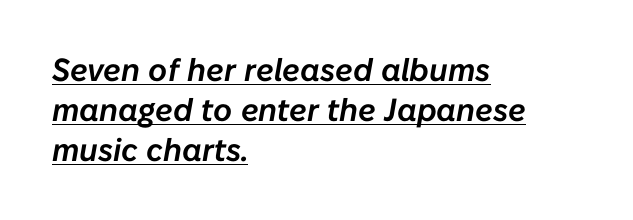
Q: Is the text italic (slanted)? A: Yes, it leans right by about 10 degrees.
Q: Is the text underlined? A: Yes.
Q: How is the paragraph aligned? A: Left-aligned.
Q: Is the spacing between letters normal or unusually wide? A: Normal.
Q: Is the spacing between lines tight, normal or loose? A: Normal.
Q: Width (condensed, normal, or wide)? A: Normal.
Q: Stroke contrast? A: Low.
Q: x-height? A: Medium.
Q: Monospaced? A: No.
